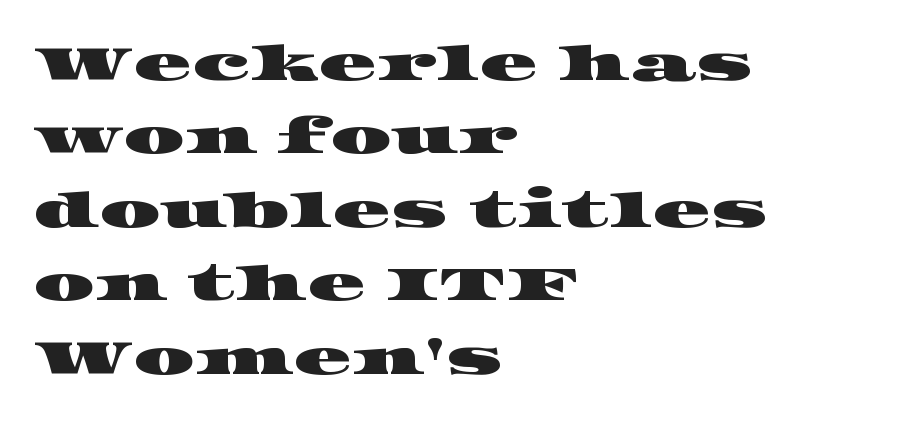
The image shows 48 px wide serif type; set left-aligned, normal line spacing (1.53x), normal letter spacing, not underlined; high stroke contrast and a large x-height.
